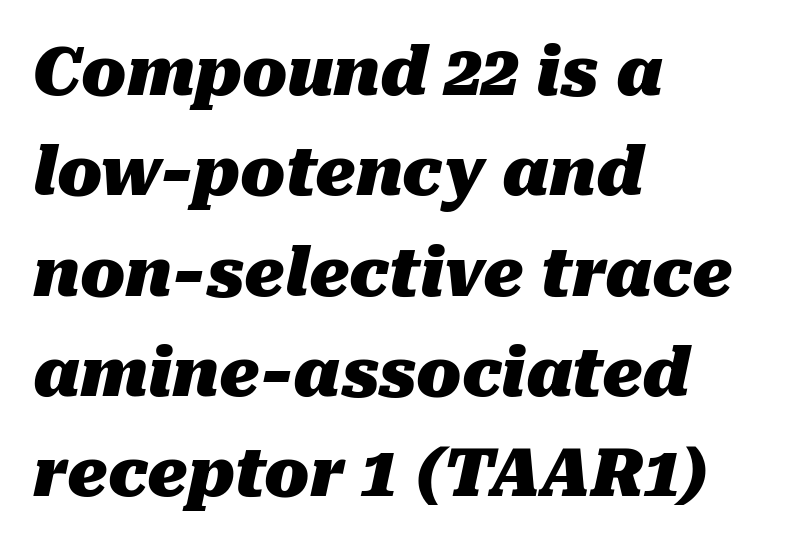
The image shows 66 px heavy type, italic (leaning right); set left-aligned, normal line spacing (1.52x), normal letter spacing, not underlined; medium stroke contrast and a medium x-height.
